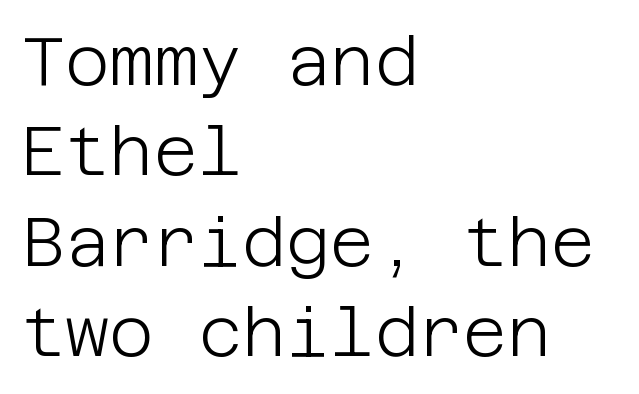
{"serif": "no", "italic": "no", "bold": "no", "weight": "light", "width": "normal", "stroke_contrast": "low", "x_height": "large", "underline": "no", "align": "left", "line_spacing": "normal", "line_spacing_ratio": 1.33, "letter_spacing": "normal", "letter_spacing_em": 0.0, "glyph_px": 68}
